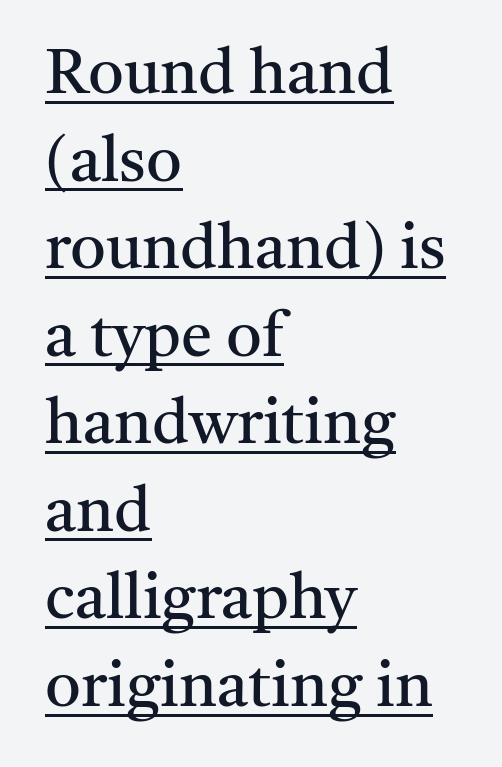
{"serif": "yes", "italic": "no", "bold": "no", "weight": "regular", "width": "normal", "stroke_contrast": "medium", "x_height": "medium", "monospaced": "no", "underline": "yes", "align": "left", "line_spacing": "normal", "line_spacing_ratio": 1.39, "letter_spacing": "normal", "letter_spacing_em": 0.0, "glyph_px": 63}
